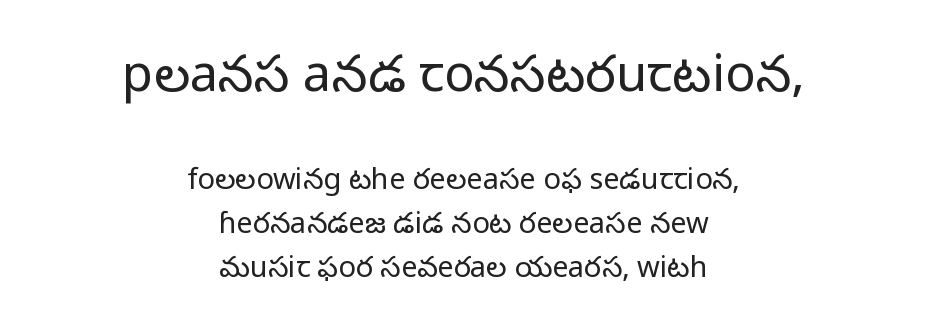
The rendering uses a moderate line-height, typical for paragraphs. The horizontal fit of the characters is conventional and even. Is this a sans? Yes — the strokes have no serifs. A clean baseline with only descenders dipping below it. The lines in this sample share a center point and differ in where they start and stop. This sample has the flowing, uneven cadence of proportional lettering.
